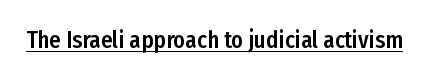
{"italic": "no", "underline": "yes", "letter_spacing": "normal", "letter_spacing_em": 0.0, "glyph_px": 23}
